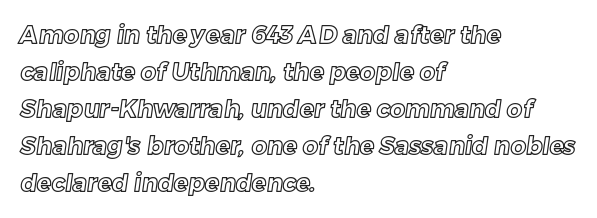
{"underline": "no", "align": "left", "line_spacing": "normal", "line_spacing_ratio": 1.54, "letter_spacing": "normal", "letter_spacing_em": 0.0, "glyph_px": 24}
